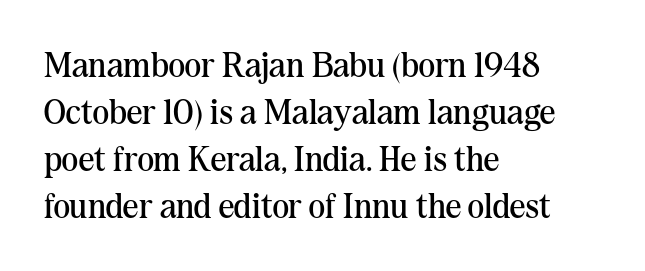
{"serif": "yes", "italic": "no", "bold": "no", "weight": "regular", "width": "normal", "stroke_contrast": "medium", "x_height": "medium", "monospaced": "no", "underline": "no", "align": "left", "line_spacing": "normal", "line_spacing_ratio": 1.34, "letter_spacing": "normal", "letter_spacing_em": 0.0, "glyph_px": 35}
